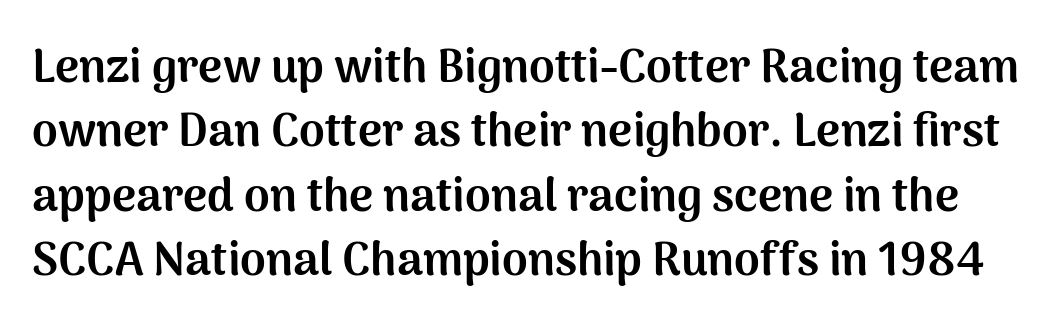
{"serif": "no", "italic": "no", "bold": "yes", "weight": "bold", "width": "normal", "stroke_contrast": "medium", "x_height": "medium", "monospaced": "no", "underline": "no", "line_spacing": "normal", "line_spacing_ratio": 1.4, "letter_spacing": "normal", "letter_spacing_em": 0.0, "glyph_px": 46}
